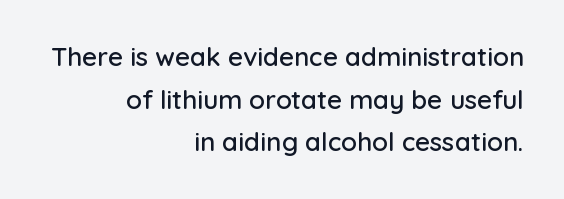
Baseline-to-baseline distance is the conventional proportion of letter height. The strip under each line holds only bare page. Italic? Not at all — the glyphs are vertical. Compared with a flush-left layout, this one pins lines to the opposite, right side.
